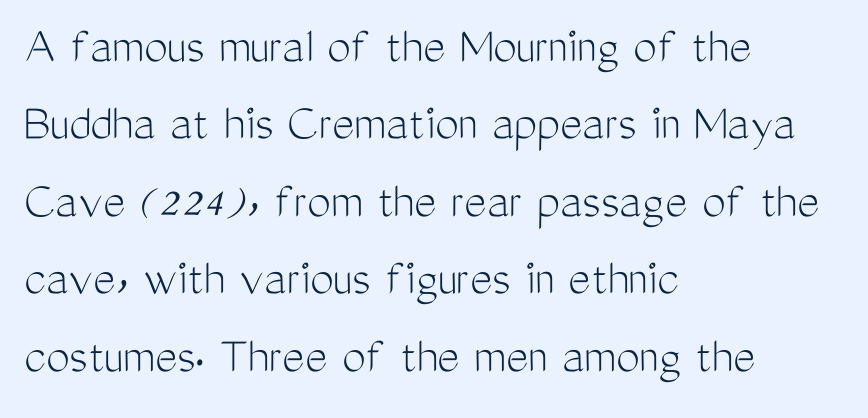
The axis of the letterforms is exactly vertical. Looks like regular typesetting: each glyph gets only the width it needs. The letters sit at their default tracking, neither squeezed nor spread. The lines sit at an ordinary, default distance from one another. Decoration check: the copy has no underline.
